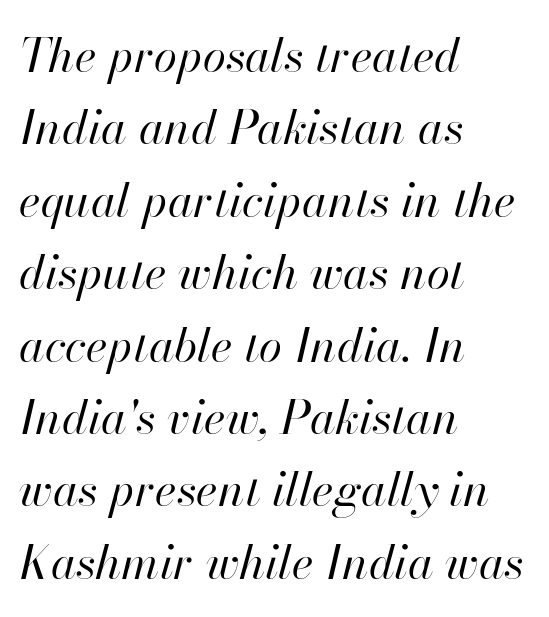
The typesetter chose a ragged-right arrangement here. Type without underlining. Rendered with sloped, italic letterforms. Here the designer chose a conventional face with non-uniform glyph widths. Whoever set this chose a conventional vertical rhythm. Observe the ordinary spacing: letters are neighbours, not strangers.
